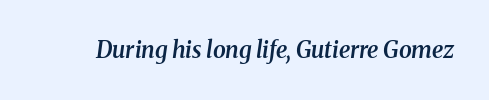
The image shows 23 px text type, italic (leaning right); set normal letter spacing, not underlined.
